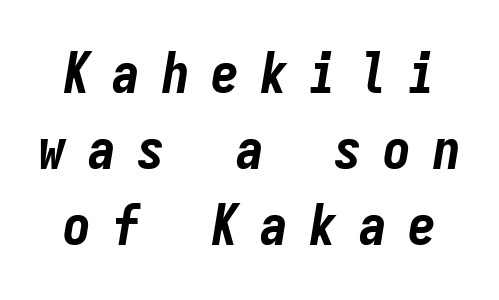
{"italic": "yes", "lean": "right", "slant_degrees": 9, "bold": "yes", "weight": "bold", "width": "condensed", "stroke_contrast": "low", "x_height": "medium", "monospaced": "yes", "underline": "no", "line_spacing": "normal", "line_spacing_ratio": 1.36, "letter_spacing": "wide", "letter_spacing_em": 0.38, "glyph_px": 56}
